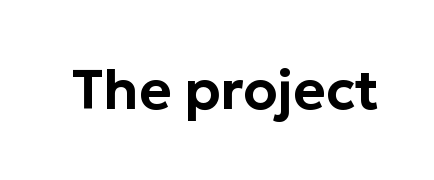
{"serif": "no", "italic": "no", "width": "normal", "stroke_contrast": "low", "x_height": "medium", "monospaced": "no", "underline": "no", "letter_spacing": "normal", "letter_spacing_em": 0.0, "glyph_px": 55}
